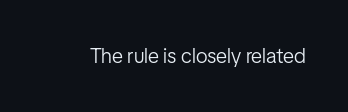
The image shows 21 px text type, upright; set normal letter spacing, not underlined.
